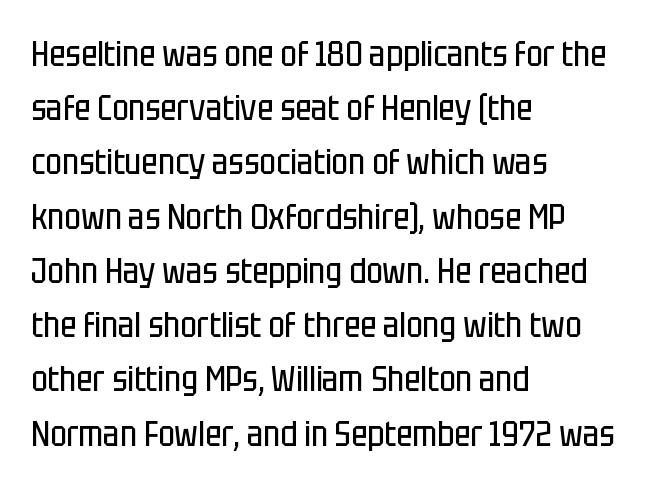
{"serif": "no", "italic": "no", "bold": "no", "weight": "regular", "width": "condensed", "stroke_contrast": "low", "x_height": "large", "monospaced": "no", "underline": "no", "align": "left", "line_spacing": "normal", "line_spacing_ratio": 1.55, "letter_spacing": "normal", "letter_spacing_em": 0.0, "glyph_px": 35}
